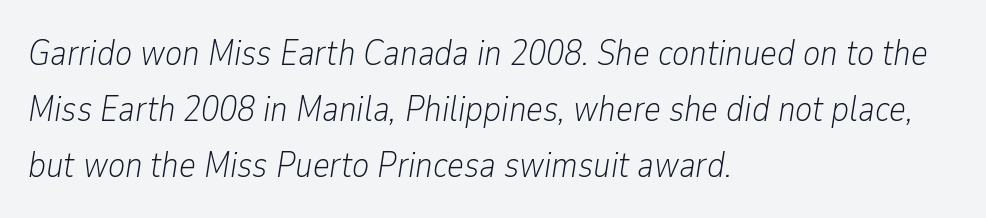
These lines are rendered in a variable-pitch font. Leading: standard. The rag falls on the right side of this text block. The line texture is even and compact thanks to regular tracking. Style check: oblique. Vertical stems look standard width or narrower in stroke.
